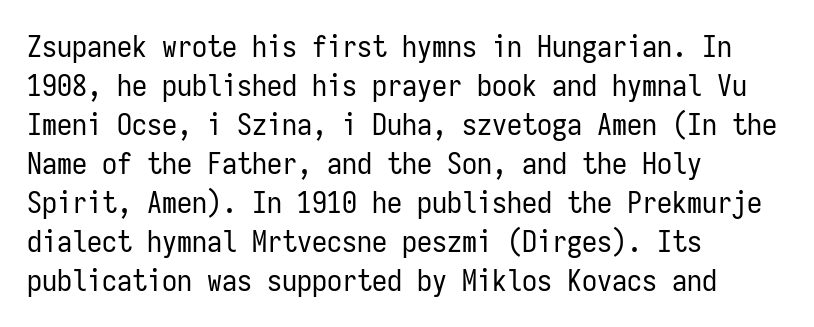
The image shows 30 px regular-weight, condensed sans-serif type, upright, monospaced; set left-aligned, normal line spacing (1.3x), normal letter spacing, not underlined; low stroke contrast and a medium x-height.
